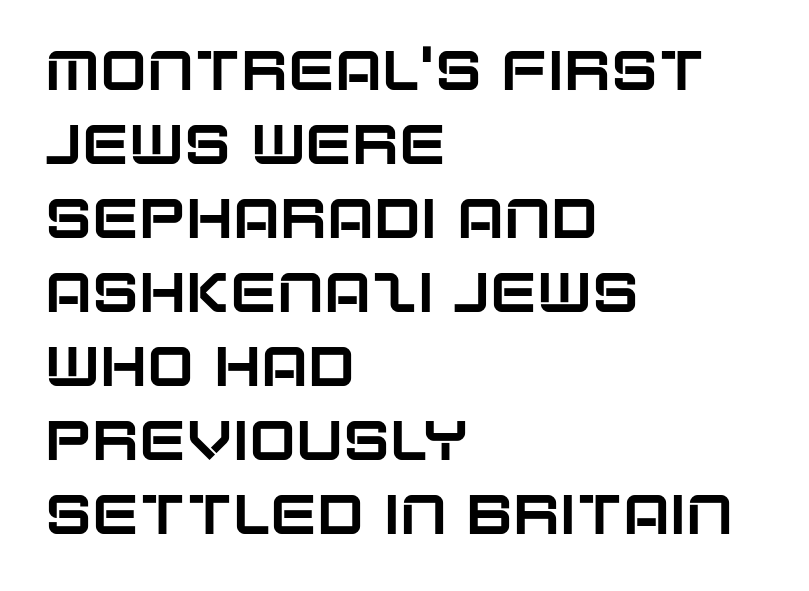
If you drew a line through each stem, it would be perfectly vertical. The face used here is proportionally spaced, like ordinary book or web type. Line beginnings align vertically; line endings do not. The rendering uses a moderate line-height, typical for paragraphs.
